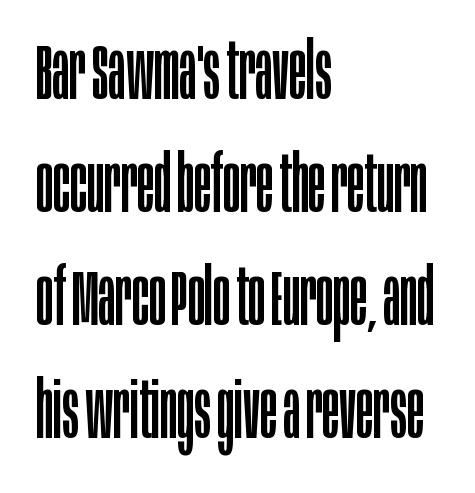
The image shows 79 px regular-weight, condensed sans-serif type, upright; set left-aligned, normal line spacing (1.43x), normal letter spacing, not underlined; low stroke contrast and a large x-height.
